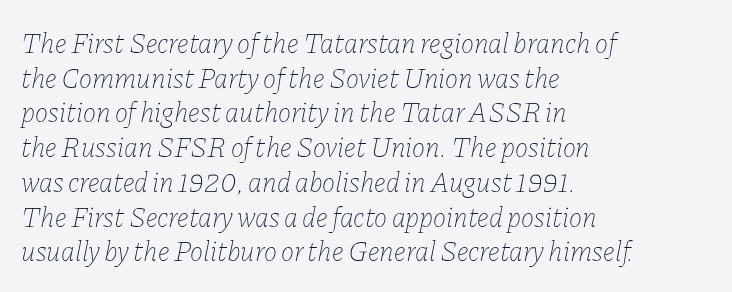
{"italic": "yes", "lean": "right", "slant_degrees": 11, "bold": "no", "weight": "thin", "width": "normal", "stroke_contrast": "low", "x_height": "medium", "monospaced": "no", "underline": "no", "align": "left", "line_spacing_ratio": 1.24, "letter_spacing": "normal", "letter_spacing_em": 0.0, "glyph_px": 28}
